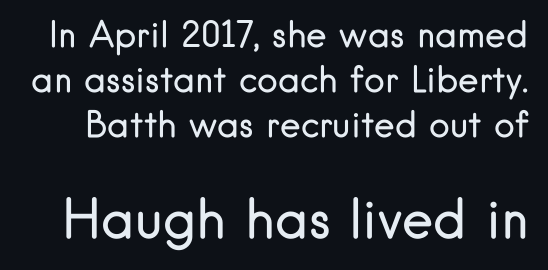
The image shows 53 px regular-weight sans-serif type, upright; set normal line spacing (1.28x), normal letter spacing, not underlined; the second (bottom) block is 1.51x larger; low stroke contrast and a small x-height.
